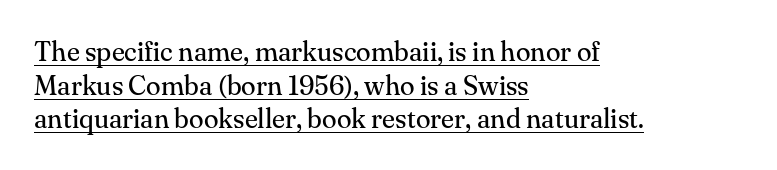
{"italic": "no", "bold": "no", "underline": "yes", "align": "left", "line_spacing": "normal", "line_spacing_ratio": 1.25, "letter_spacing": "normal", "letter_spacing_em": 0.0, "glyph_px": 27}
